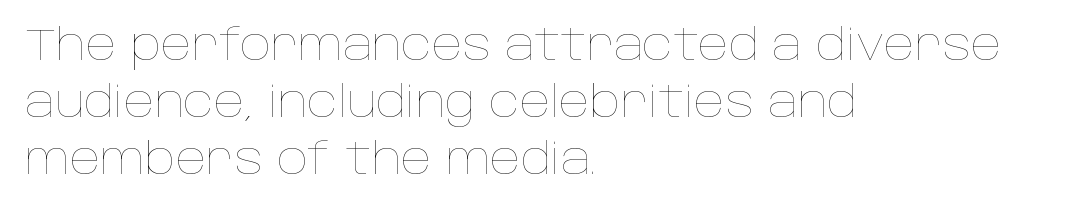
The rag falls on the right side of this text block. Students, observe: this is what conventionally led text looks like. Do the letters lean? They stand straight. Letter spacing: default. Weight: not bold — regular or lighter. Note the varied advance widths — an 'i' is clearly narrower than an 'm'.
